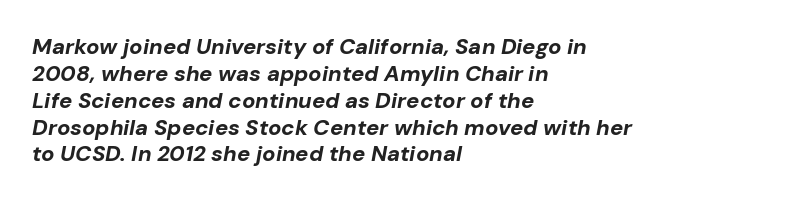
{"italic": "yes", "lean": "right", "slant_degrees": 10, "bold": "yes", "underline": "no", "align": "left", "line_spacing_ratio": 1.22, "letter_spacing": "normal", "letter_spacing_em": 0.0, "glyph_px": 22}
